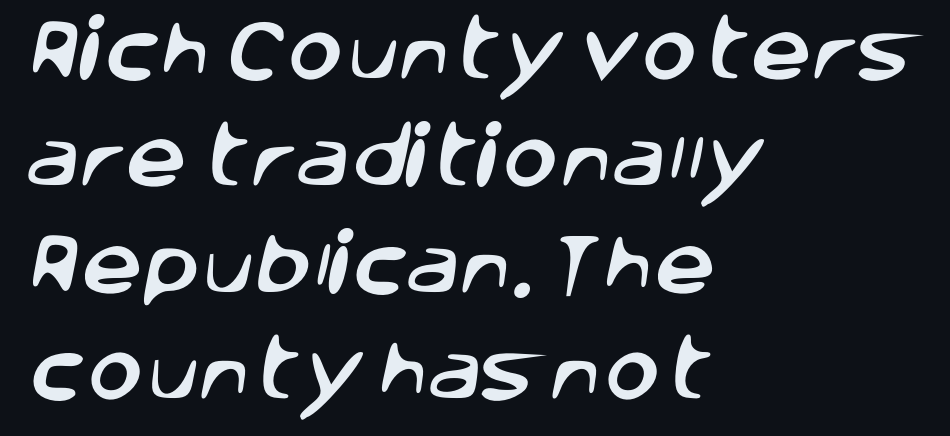
{"serif": "no", "width": "normal", "stroke_contrast": "low", "x_height": "large", "monospaced": "no", "underline": "no", "align": "left", "line_spacing": "normal", "line_spacing_ratio": 1.57, "letter_spacing": "normal", "letter_spacing_em": 0.0, "glyph_px": 68}
